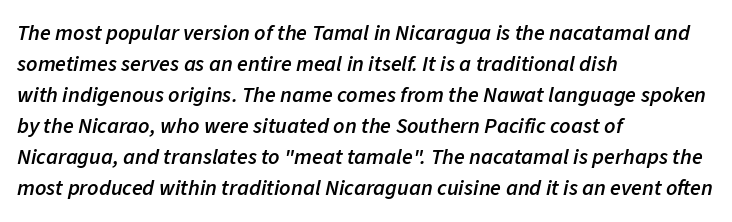
The image shows 22 px text type, italic (leaning right); set left-aligned, normal line spacing (1.41x), normal letter spacing, not underlined.
